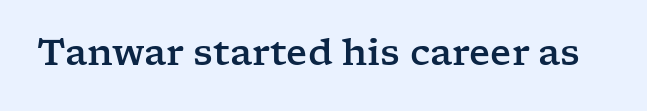
Plain, unruled lines of type. The characters display serif detailing at their extremities. Glyph-to-glyph distance matches everyday printed text. Think of a printed novel: that variable character pitch is what you see here.
